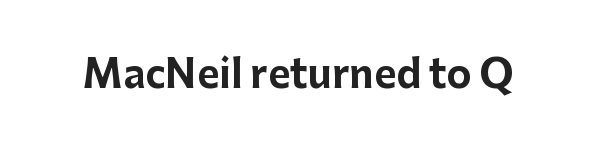
The image shows 38 px bold sans-serif type, upright; set normal letter spacing, not underlined; low stroke contrast and a medium x-height.
